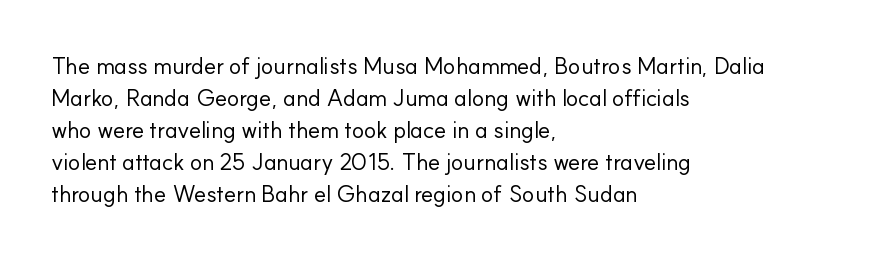
The image shows 23 px text type, upright; set left-aligned, normal line spacing (1.39x), normal letter spacing, not underlined.
